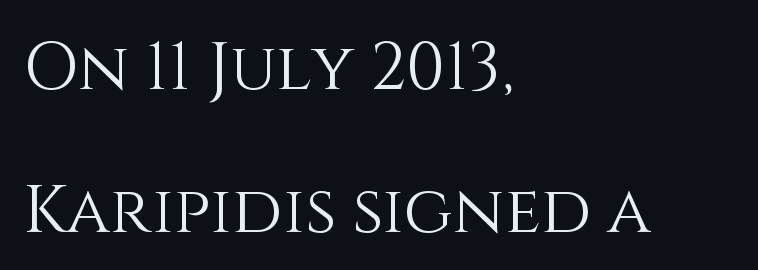
The image shows 66 px light type, upright; set left-aligned, loose line spacing (2.17x), normal letter spacing, not underlined; medium stroke contrast and a large x-height.
